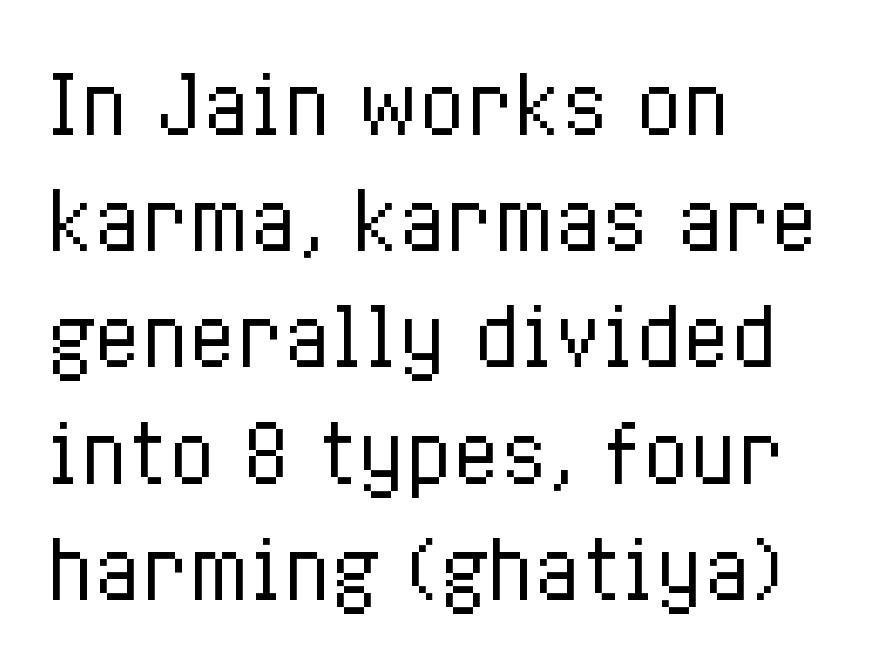
Q: Is the text bold? A: No.
Q: Is the text italic (slanted)? A: No, it is upright.
Q: Is the text underlined? A: No.
Q: How is the paragraph aligned? A: Left-aligned.
Q: Is the spacing between letters normal or unusually wide? A: Normal.
Q: Is the spacing between lines tight, normal or loose? A: Normal.
Q: Width (condensed, normal, or wide)? A: Condensed.
Q: Stroke contrast? A: Low.
Q: x-height? A: Medium.
Q: Monospaced? A: No.
